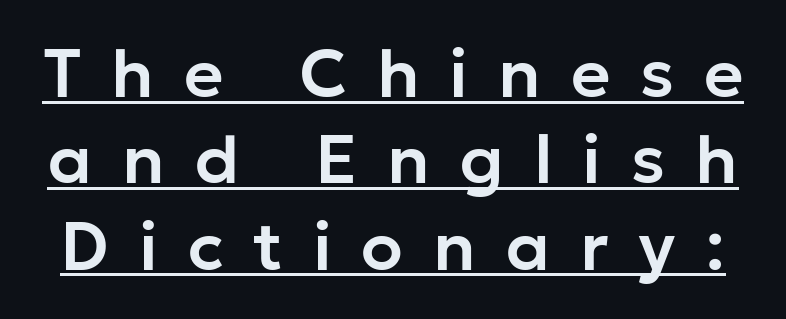
{"serif": "no", "italic": "no", "width": "normal", "stroke_contrast": "low", "x_height": "medium", "monospaced": "no", "underline": "yes", "line_spacing": "normal", "line_spacing_ratio": 1.27, "letter_spacing": "wide", "letter_spacing_em": 0.44, "glyph_px": 68}
